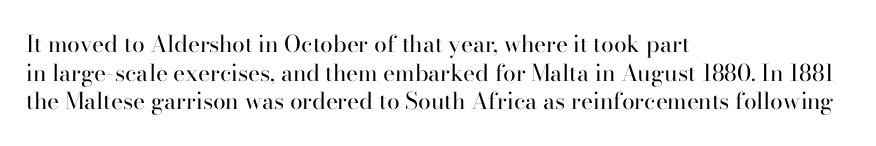
Q: Is the text bold? A: No.
Q: Is the text italic (slanted)? A: No, it is upright.
Q: Is the text underlined? A: No.
Q: How is the paragraph aligned? A: Left-aligned.
Q: Is the spacing between letters normal or unusually wide? A: Normal.
